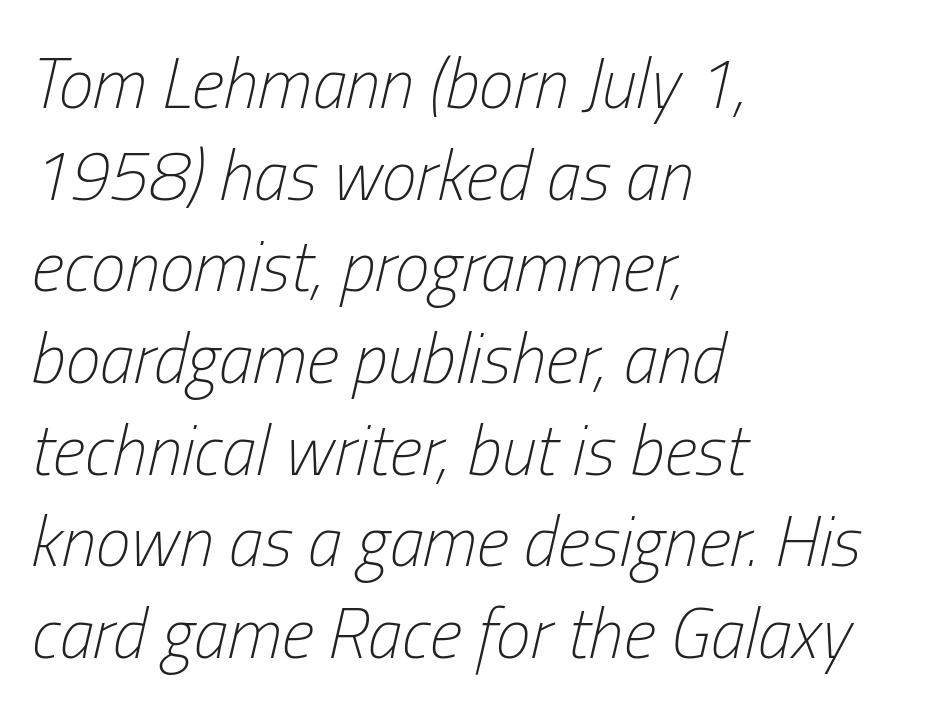
{"italic": "yes", "lean": "right", "slant_degrees": 13, "bold": "no", "weight": "light", "width": "condensed", "stroke_contrast": "low", "x_height": "medium", "monospaced": "no", "underline": "no", "align": "left", "line_spacing": "normal", "line_spacing_ratio": 1.31, "letter_spacing": "normal", "letter_spacing_em": 0.0, "glyph_px": 70}
